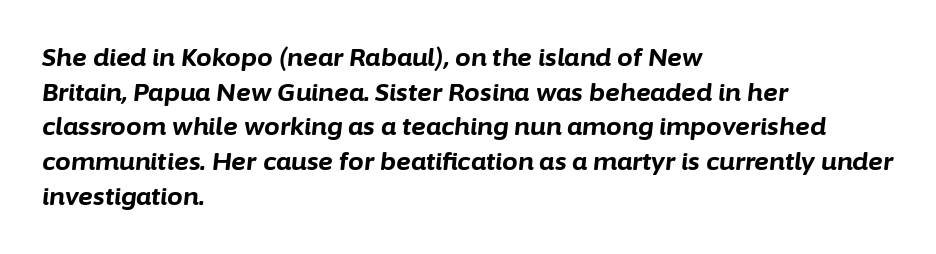
The image shows 25 px bold type, italic (leaning right); set left-aligned, normal line spacing (1.39x), normal letter spacing, not underlined.
